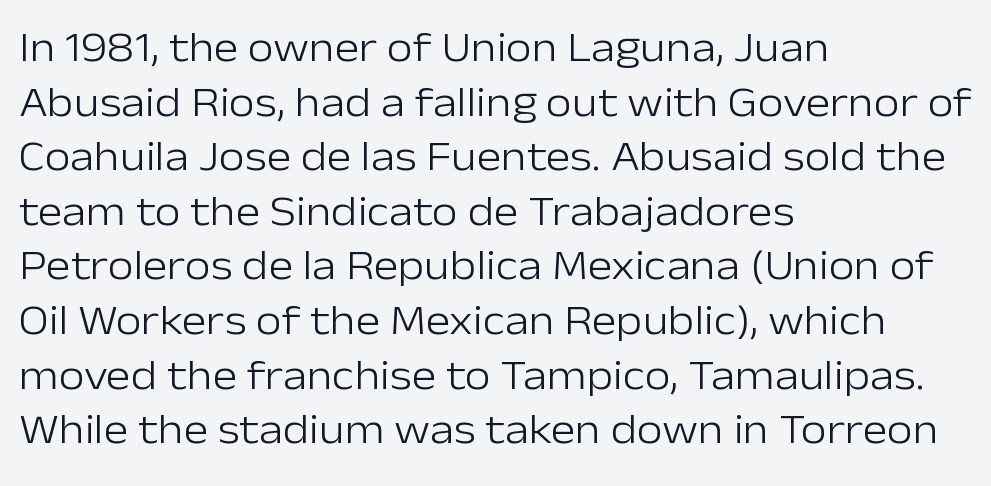
Q: Is the text bold? A: No.
Q: Is the text italic (slanted)? A: No, it is upright.
Q: Is the typeface a serif or a sans-serif typeface? A: Sans-serif.
Q: Is the text underlined? A: No.
Q: How is the paragraph aligned? A: Left-aligned.
Q: Is the spacing between letters normal or unusually wide? A: Normal.
Q: Is the spacing between lines tight, normal or loose? A: Normal.
Q: Width (condensed, normal, or wide)? A: Normal.
Q: Stroke contrast? A: Low.
Q: x-height? A: Medium.
Q: Monospaced? A: No.
